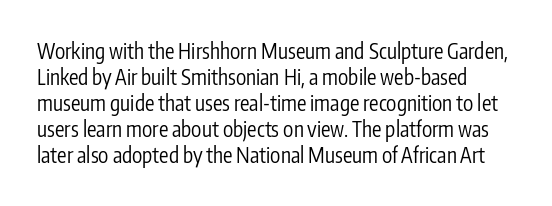
Descenders are the only things crossing below the line. A light-to-regular cut is what we see here. Between one letter and the next there's only the usual sliver of space. The lettering holds an erect, upright posture throughout.
